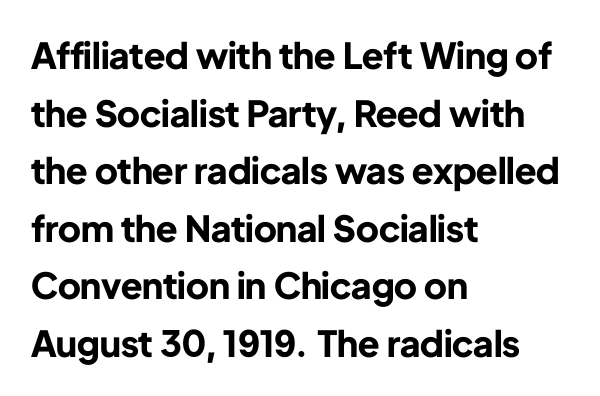
The image shows 36 px bold sans-serif type, upright; set left-aligned, normal line spacing (1.6x), normal letter spacing, not underlined; low stroke contrast and a medium x-height.
